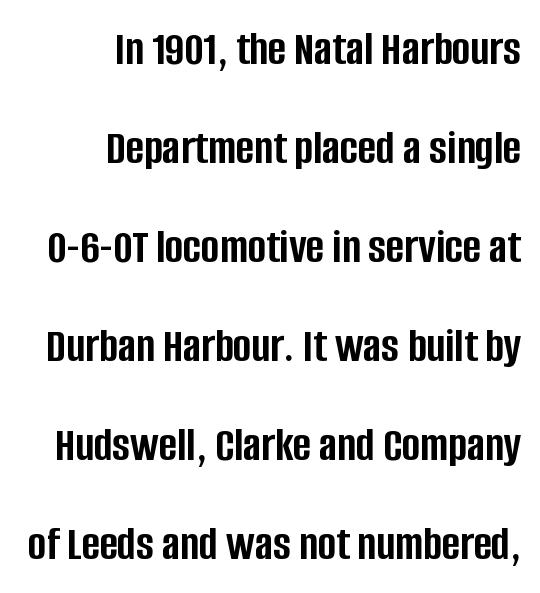
{"serif": "no", "italic": "no", "bold": "yes", "weight": "semibold", "width": "condensed", "stroke_contrast": "low", "x_height": "large", "monospaced": "no", "underline": "no", "align": "right", "line_spacing": "loose", "line_spacing_ratio": 2.02, "letter_spacing": "normal", "letter_spacing_em": 0.0, "glyph_px": 49}
